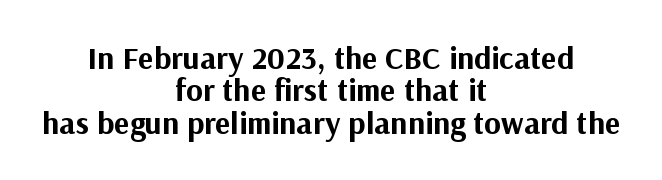
The image shows 32 px bold sans-serif type, upright; set centered, tight line spacing (1.01x), normal letter spacing, not underlined; medium stroke contrast and a medium x-height.
